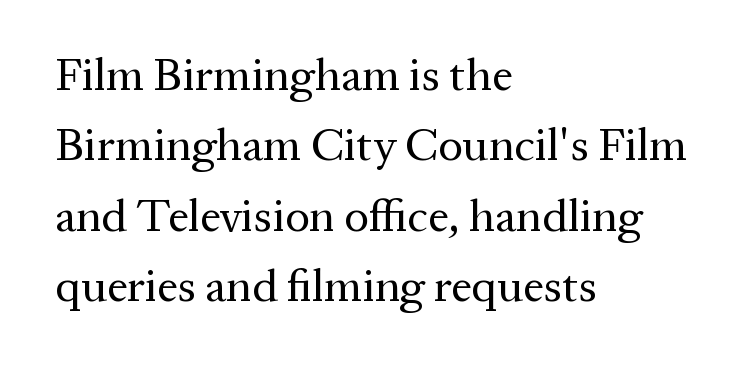
The image shows 46 px regular-weight serif type, upright; set left-aligned, normal line spacing (1.53x), normal letter spacing, not underlined; medium stroke contrast and a medium x-height.
